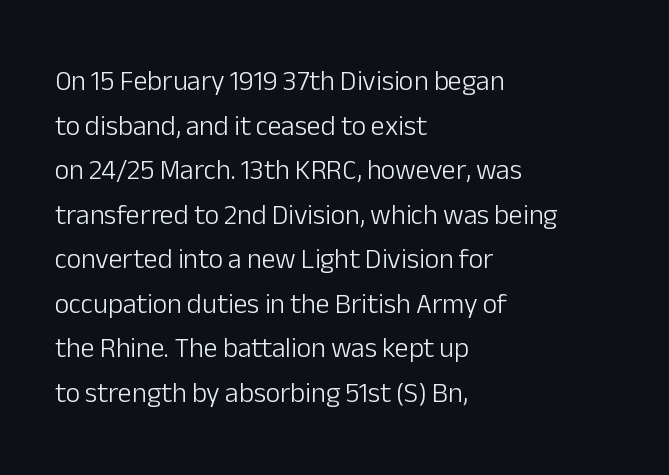
{"serif": "no", "italic": "no", "bold": "no", "weight": "light", "width": "normal", "stroke_contrast": "low", "x_height": "medium", "monospaced": "no", "underline": "no", "align": "left", "line_spacing": "normal", "line_spacing_ratio": 1.59, "letter_spacing": "normal", "letter_spacing_em": 0.0, "glyph_px": 28}
